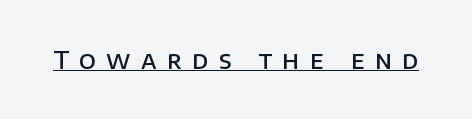
Q: Is the text bold? A: Semi-bold.
Q: Is the text italic (slanted)? A: No, it is upright.
Q: Is the text underlined? A: Yes.
Q: Is the spacing between letters normal or unusually wide? A: Unusually wide.
